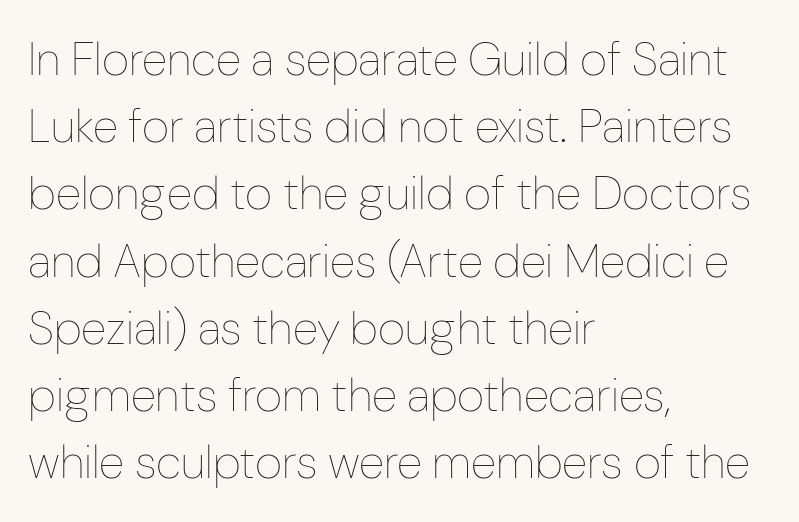
The image shows 47 px thin, condensed type, upright; set left-aligned, normal line spacing (1.43x), normal letter spacing, not underlined; low stroke contrast and a medium x-height.
